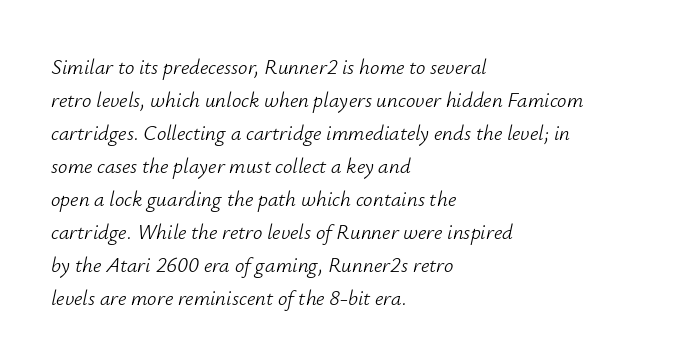
Q: Is the text bold? A: No.
Q: Is the text italic (slanted)? A: Yes, it leans right by about 12 degrees.
Q: Is the text underlined? A: No.
Q: How is the paragraph aligned? A: Left-aligned.
Q: Is the spacing between letters normal or unusually wide? A: Normal.
Q: Is the spacing between lines tight, normal or loose? A: Normal.
